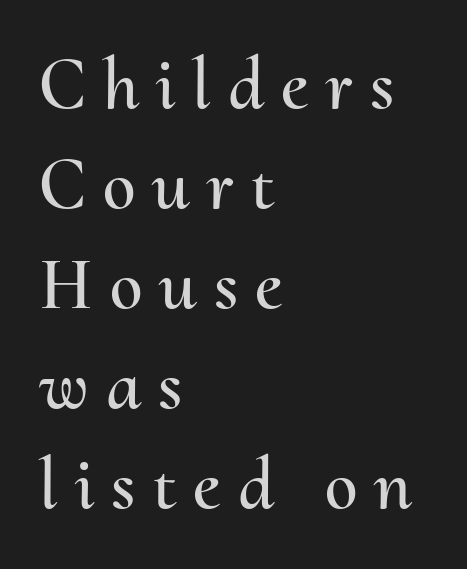
Q: Is the text italic (slanted)? A: No, it is upright.
Q: Is the text underlined? A: No.
Q: How is the paragraph aligned? A: Left-aligned.
Q: Is the spacing between letters normal or unusually wide? A: Unusually wide.
Q: Is the spacing between lines tight, normal or loose? A: Normal.
Q: Width (condensed, normal, or wide)? A: Normal.
Q: Stroke contrast? A: Medium.
Q: x-height? A: Small.
Q: Monospaced? A: No.
